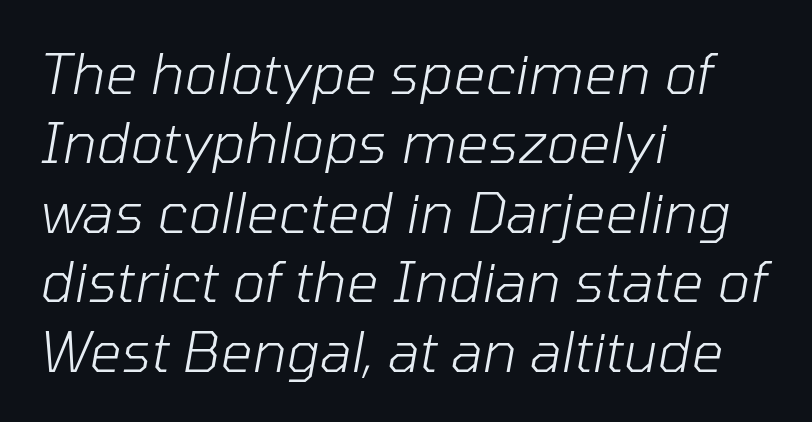
Between one letter and the next there's only the usual sliver of space. Nobody drew a line under any word here. Bold? No — there's no thickening of the strokes. Proportional: the letters do not fall into vertical columns. The passage is arranged the way most books set body copy — flush left.
